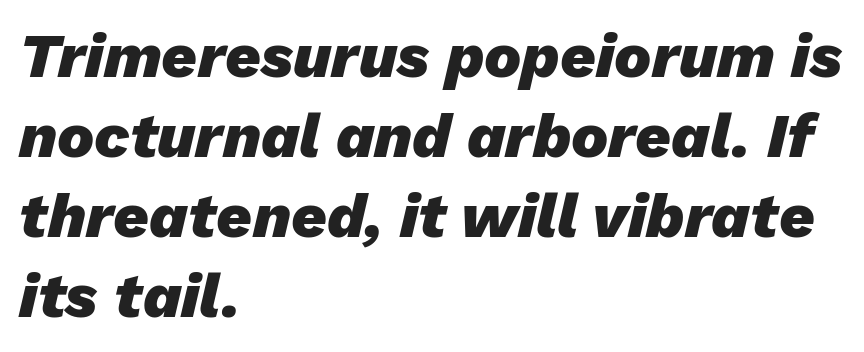
The paragraph has a hard left edge and a soft right edge. The words here are not underlined. These lines are rendered in a variable-pitch font. Emphasis by weight is at full strength: bold. The passage shown stacks its lines at a standard gap.
